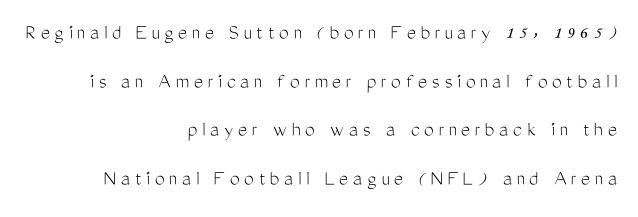
The image shows 22 px text type, upright; set right-aligned, loose line spacing (2.21x), unusually wide letter spacing (+0.21 em), not underlined.
